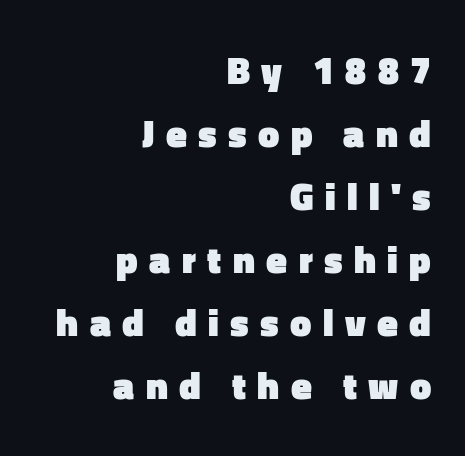
{"serif": "no", "italic": "no", "bold": "yes", "weight": "heavy", "width": "normal", "stroke_contrast": "low", "x_height": "medium", "monospaced": "no", "underline": "no", "align": "right", "line_spacing": "normal", "line_spacing_ratio": 1.66, "letter_spacing": "wide", "letter_spacing_em": 0.3, "glyph_px": 38}
